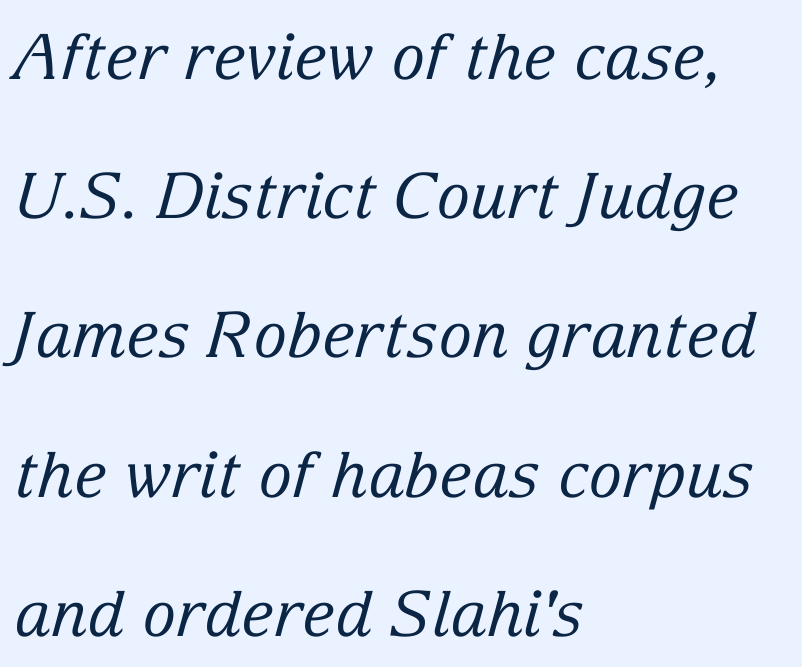
{"serif": "yes", "italic": "yes", "lean": "right", "slant_degrees": 15, "bold": "no", "weight": "regular", "width": "normal", "stroke_contrast": "low", "x_height": "medium", "monospaced": "no", "underline": "no", "align": "left", "line_spacing": "loose", "line_spacing_ratio": 2.21, "letter_spacing": "normal", "letter_spacing_em": 0.0, "glyph_px": 63}
